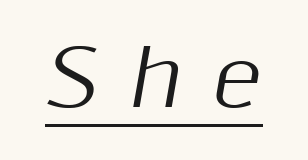
The rendering uses natural spacing where letterforms have individual widths. The rendered words wear a rule along their underside. The lettering tilts uniformly, giving the passage an italic look. Tracking here is generous; glyphs stand well apart from one another.
